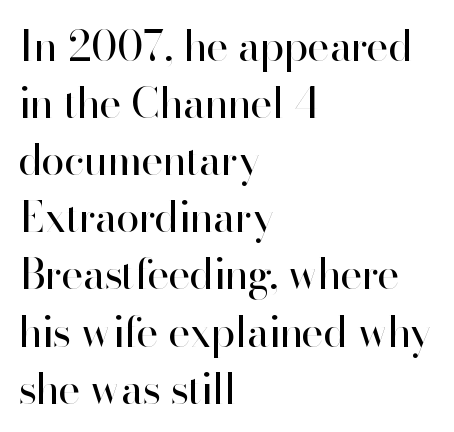
Nobody drew a line under any word here. Tall strokes in this sample are plumb rather than angled. The tracking reads as untouched default to a designer's eye. Line starts are locked; line ends wander. Notice how descenders clear the ascenders below comfortably — that's standard leading. The rendering uses natural spacing where letterforms have individual widths.
